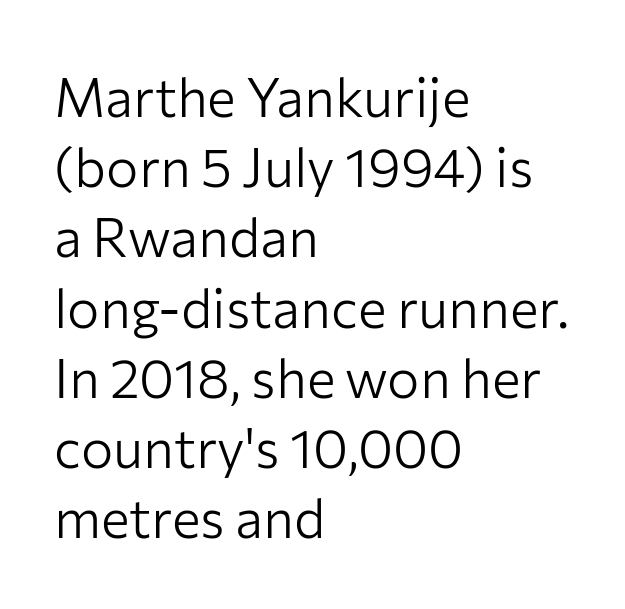
Q: Is the text bold? A: No.
Q: Is the text italic (slanted)? A: No, it is upright.
Q: Is the typeface a serif or a sans-serif typeface? A: Sans-serif.
Q: Is the text underlined? A: No.
Q: How is the paragraph aligned? A: Left-aligned.
Q: Is the spacing between letters normal or unusually wide? A: Normal.
Q: Is the spacing between lines tight, normal or loose? A: Normal.
Q: Width (condensed, normal, or wide)? A: Normal.
Q: Stroke contrast? A: Low.
Q: x-height? A: Medium.
Q: Monospaced? A: No.
